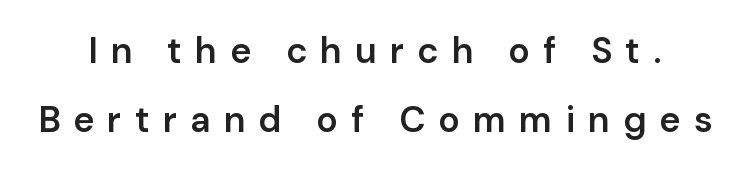
The image shows 36 px semibold sans-serif type, upright; set loose line spacing (1.92x), unusually wide letter spacing (+0.36 em), not underlined; low stroke contrast and a medium x-height.
